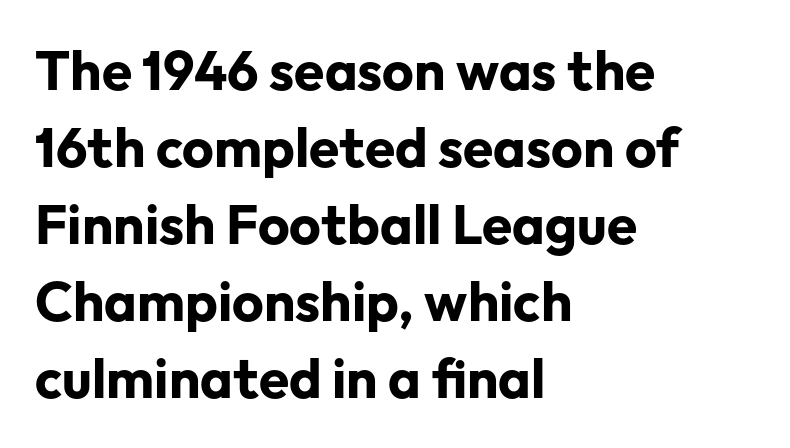
Each new line begins a customary step beneath the previous one. The sample has been set heavy, in full bold. A roman cut, with each character standing at attention. What kind of face is this? One without serifs — a sans.
